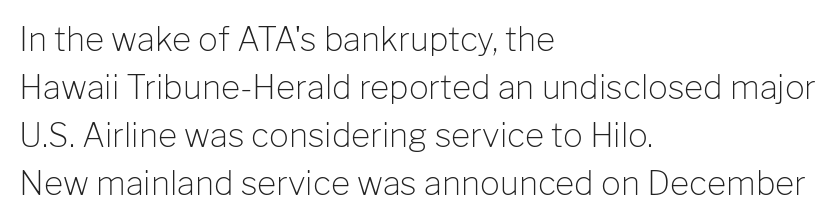
Q: Is the text bold? A: No.
Q: Is the text italic (slanted)? A: No, it is upright.
Q: Is the typeface a serif or a sans-serif typeface? A: Sans-serif.
Q: Is the text underlined? A: No.
Q: How is the paragraph aligned? A: Left-aligned.
Q: Is the spacing between letters normal or unusually wide? A: Normal.
Q: Is the spacing between lines tight, normal or loose? A: Normal.
Q: Width (condensed, normal, or wide)? A: Normal.
Q: Stroke contrast? A: Low.
Q: x-height? A: Medium.
Q: Monospaced? A: No.
